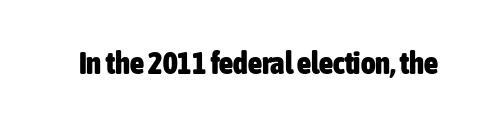
The image shows 31 px heavy, condensed sans-serif type, upright; set normal letter spacing, not underlined; low stroke contrast and a medium x-height.
